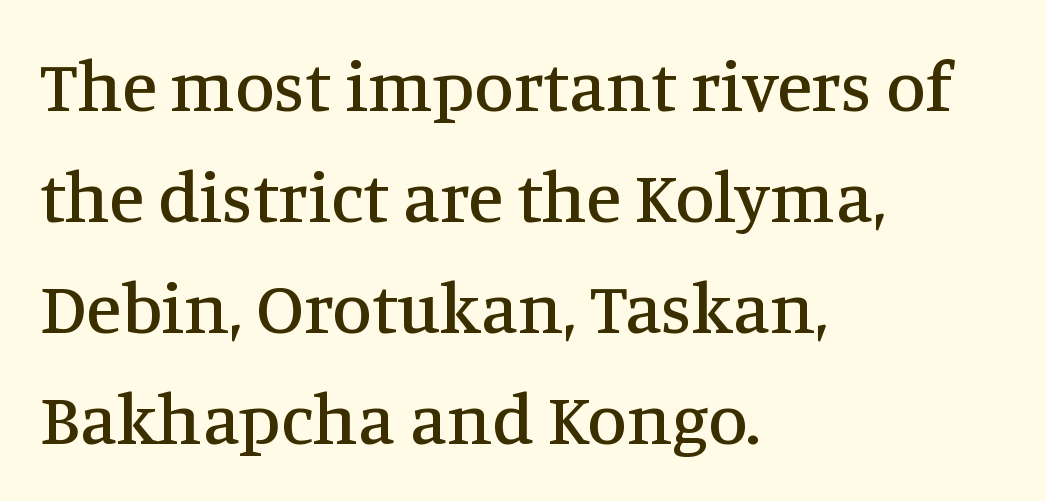
{"serif": "yes", "italic": "no", "width": "normal", "stroke_contrast": "medium", "x_height": "large", "monospaced": "no", "underline": "no", "align": "left", "line_spacing": "normal", "line_spacing_ratio": 1.54, "letter_spacing": "normal", "letter_spacing_em": 0.0, "glyph_px": 72}
